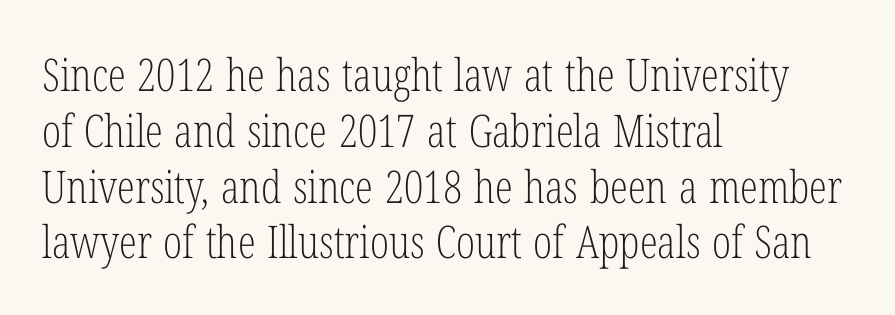
{"serif": "yes", "italic": "no", "bold": "no", "weight": "light", "width": "condensed", "stroke_contrast": "low", "x_height": "medium", "monospaced": "no", "underline": "no", "align": "left", "line_spacing_ratio": 1.24, "letter_spacing": "normal", "letter_spacing_em": 0.0, "glyph_px": 45}
